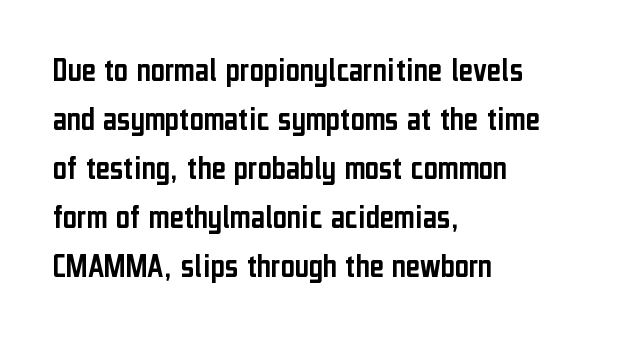
The image shows 34 px condensed sans-serif type, upright; set left-aligned, normal line spacing (1.44x), normal letter spacing, not underlined; low stroke contrast and a medium x-height.
